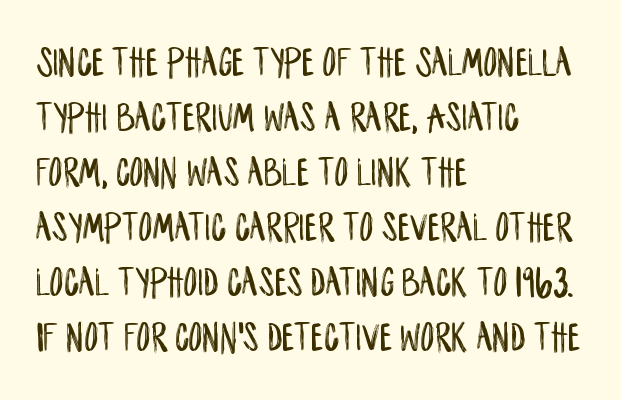
Q: Is the text italic (slanted)? A: No, it is upright.
Q: Is the typeface a serif or a sans-serif typeface? A: Sans-serif.
Q: Is the text underlined? A: No.
Q: How is the paragraph aligned? A: Left-aligned.
Q: Is the spacing between letters normal or unusually wide? A: Normal.
Q: Is the spacing between lines tight, normal or loose? A: Normal.
Q: Width (condensed, normal, or wide)? A: Condensed.
Q: Stroke contrast? A: Low.
Q: x-height? A: Large.
Q: Monospaced? A: No.
